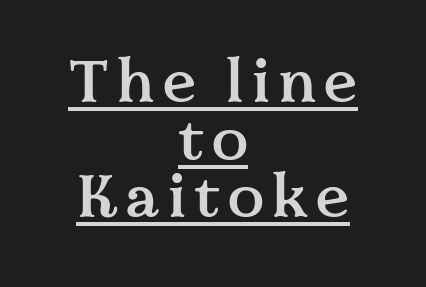
{"serif": "yes", "italic": "no", "bold": "semi", "weight": "semibold", "width": "normal", "stroke_contrast": "medium", "x_height": "medium", "monospaced": "no", "underline": "yes", "align": "center", "line_spacing": "tight", "line_spacing_ratio": 0.96, "glyph_px": 60}
